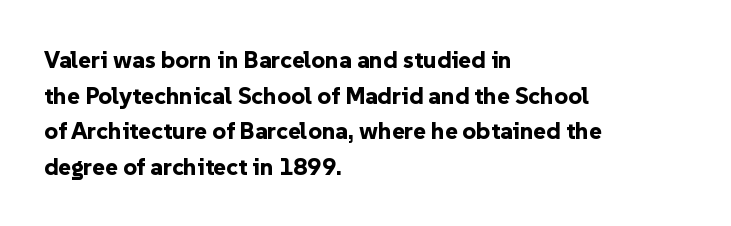
Its strokes are broad and dark, the hallmark of bold type. Short and long lines alike share a common starting point at left. Reading down the column, the eye jumps a familiar distance to each next line. Bare-footed words on every line.
